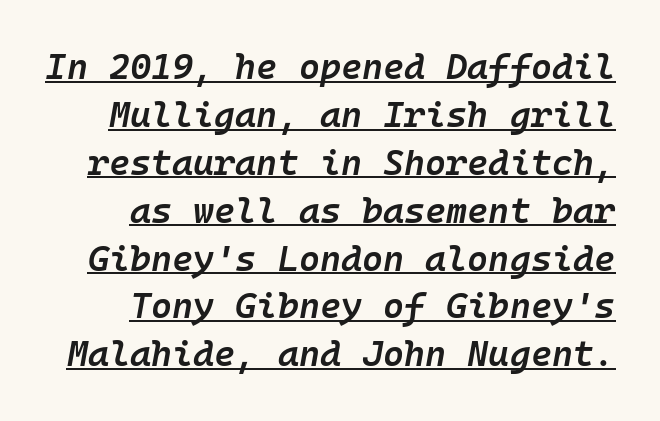
Q: Is the text bold? A: Semi-bold.
Q: Is the text italic (slanted)? A: Yes, it leans right by about 10 degrees.
Q: Is the text underlined? A: Yes.
Q: Is the spacing between letters normal or unusually wide? A: Normal.
Q: Is the spacing between lines tight, normal or loose? A: Normal.
Q: Width (condensed, normal, or wide)? A: Normal.
Q: Stroke contrast? A: Low.
Q: x-height? A: Medium.
Q: Monospaced? A: Yes.
